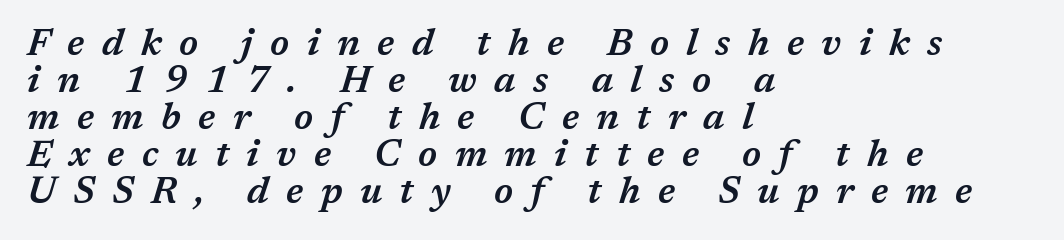
The image shows 37 px semibold type, italic (leaning right); set left-aligned, tight line spacing (1.0x), unusually wide letter spacing (+0.47 em), not underlined; medium stroke contrast and a medium x-height.
